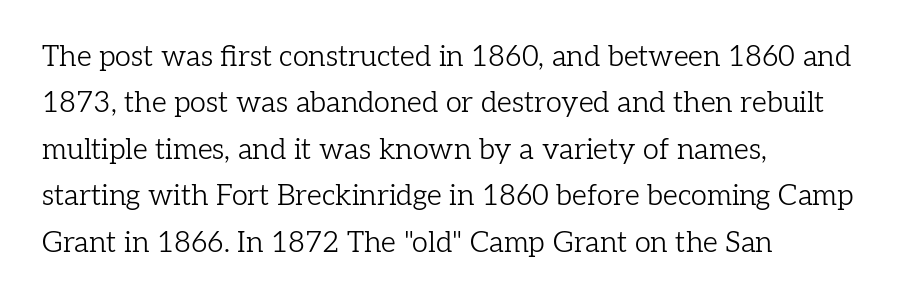
Short note: letters normally spaced. Weight class: somewhere from thin through regular. Each new line begins a customary step beneath the previous one. This sample uses a serif face. Quick note: underline off. Varying glyph widths throughout — classic text-font behaviour.
